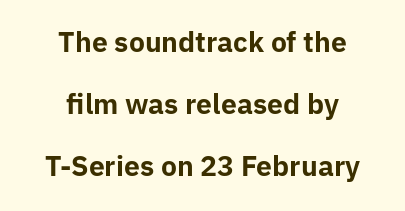
The characters look thick and weighty, a clear bold. The gaps between neighbouring characters are ordinary and unremarkable. A centered setting, common on invitations and titles, is used for this passage. The gap between lines stays unmarked. Style check: upright.
